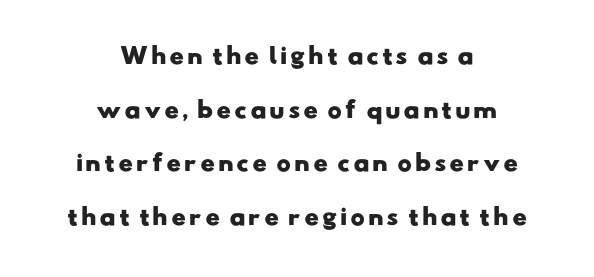
{"bold": "yes", "underline": "no", "align": "center", "line_spacing": "loose", "line_spacing_ratio": 2.44, "glyph_px": 22}
